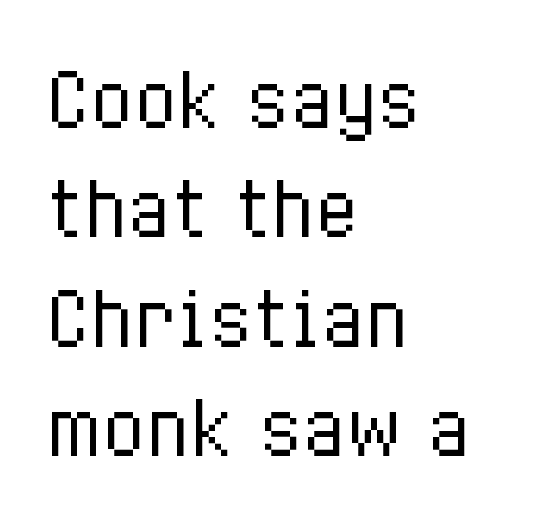
Q: Is the text bold? A: No.
Q: Is the text italic (slanted)? A: No, it is upright.
Q: Is the text underlined? A: No.
Q: How is the paragraph aligned? A: Left-aligned.
Q: Is the spacing between letters normal or unusually wide? A: Normal.
Q: Is the spacing between lines tight, normal or loose? A: Normal.
Q: Width (condensed, normal, or wide)? A: Condensed.
Q: Stroke contrast? A: Low.
Q: x-height? A: Medium.
Q: Monospaced? A: No.
